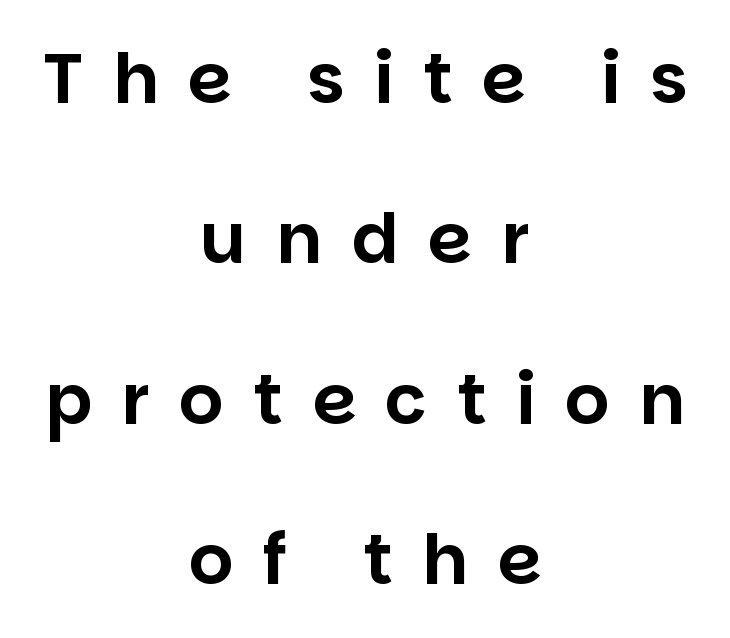
Q: Is the text italic (slanted)? A: No, it is upright.
Q: Is the typeface a serif or a sans-serif typeface? A: Sans-serif.
Q: Is the text underlined? A: No.
Q: How is the paragraph aligned? A: Centered.
Q: Is the spacing between letters normal or unusually wide? A: Unusually wide.
Q: Is the spacing between lines tight, normal or loose? A: Loose.
Q: Width (condensed, normal, or wide)? A: Normal.
Q: Stroke contrast? A: Low.
Q: x-height? A: Large.
Q: Monospaced? A: No.
